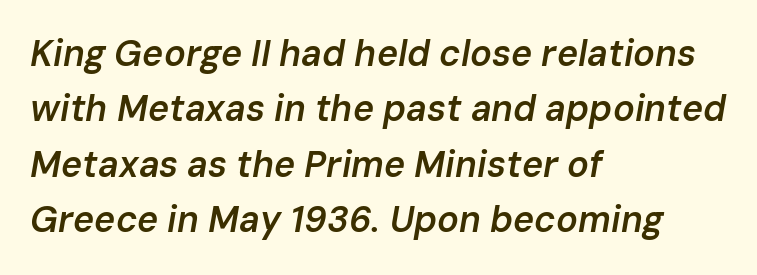
Q: Is the text bold? A: Semi-bold.
Q: Is the text italic (slanted)? A: Yes, it leans right by about 10 degrees.
Q: Is the text underlined? A: No.
Q: How is the paragraph aligned? A: Left-aligned.
Q: Is the spacing between letters normal or unusually wide? A: Normal.
Q: Is the spacing between lines tight, normal or loose? A: Normal.
Q: Width (condensed, normal, or wide)? A: Normal.
Q: Stroke contrast? A: Low.
Q: x-height? A: Medium.
Q: Monospaced? A: No.
